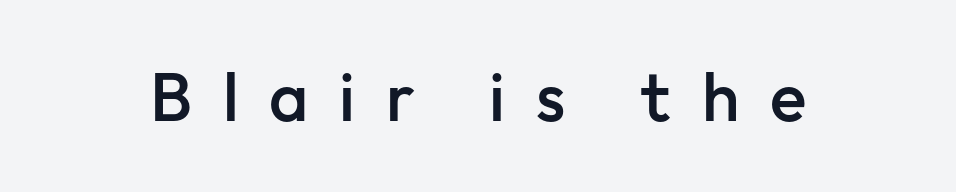
A typesetter would call this proportional, since set widths differ per character. Quick note: not italic, upright. Each letter's strokes conclude bluntly, with no projecting serifs. The passage shown has open, widely tracked lettering throughout. The face used here is a semibold: visibly heavier than regular, lighter than bold. Any mark beneath the type? The region is blank.
